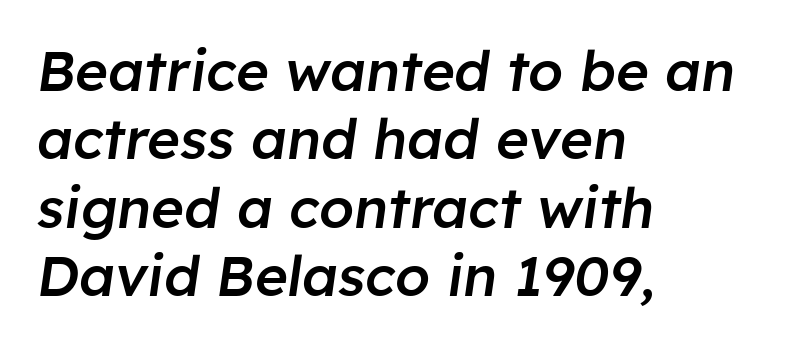
Q: Is the text bold? A: Semi-bold.
Q: Is the text italic (slanted)? A: Yes, it leans right by about 8 degrees.
Q: Is the text underlined? A: No.
Q: How is the paragraph aligned? A: Left-aligned.
Q: Is the spacing between letters normal or unusually wide? A: Normal.
Q: Width (condensed, normal, or wide)? A: Normal.
Q: Stroke contrast? A: Low.
Q: x-height? A: Medium.
Q: Monospaced? A: No.
